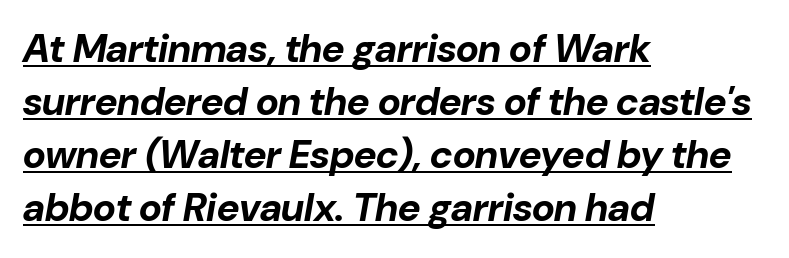
The axis of the letterforms is tilted away from vertical. The passage shown is typed in a proportional face where columns would drift. This sample carries an underscore along the baseline area. Summary of weight: heavy, a full bold.
